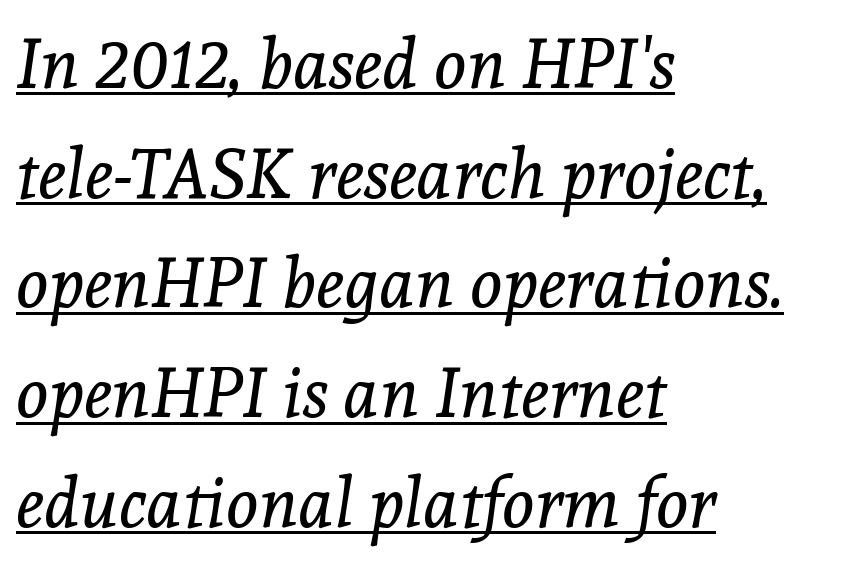
The type family on display is of the serif kind. This sample keeps an unexceptional amount of space between lines. Layout note: lines flush left. Spacing verdict: proportional, widths tailored to each character.
